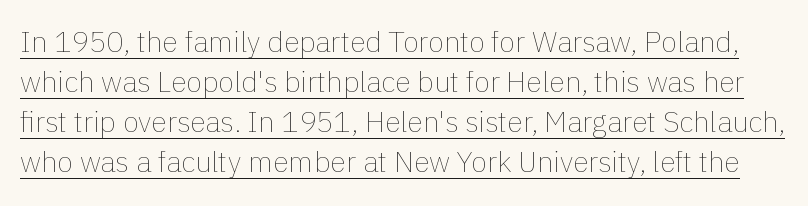
{"italic": "no", "bold": "no", "weight": "thin", "width": "normal", "stroke_contrast": "low", "x_height": "medium", "monospaced": "no", "underline": "yes", "line_spacing": "normal", "line_spacing_ratio": 1.38, "letter_spacing": "normal", "letter_spacing_em": 0.0, "glyph_px": 29}
